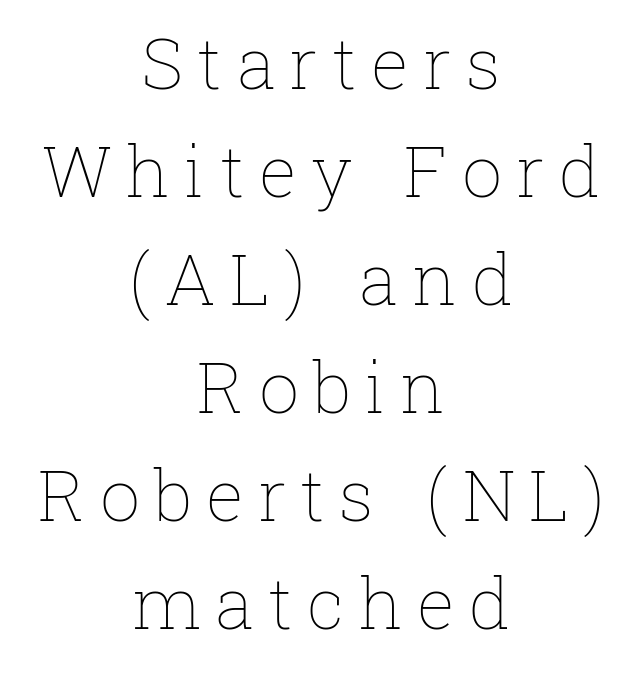
{"italic": "no", "bold": "no", "weight": "thin", "width": "normal", "stroke_contrast": "low", "x_height": "medium", "monospaced": "no", "underline": "no", "align": "center", "line_spacing": "normal", "line_spacing_ratio": 1.52, "letter_spacing": "wide", "letter_spacing_em": 0.2, "glyph_px": 71}
